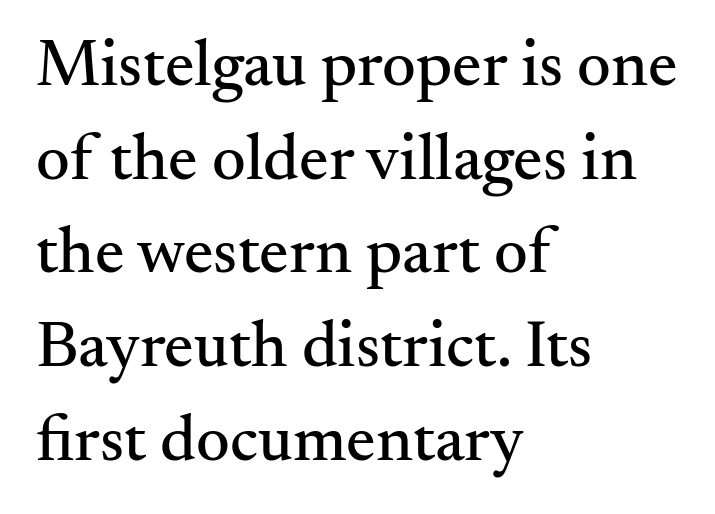
Descenders hang freely into open space. Where is the straight margin? On the left. Here the designer chose a conventional face with non-uniform glyph widths. Summary of vertical rhythm: regular, with standard interline spacing. Here the glyphs are tracked normally, forming tight word shapes.
